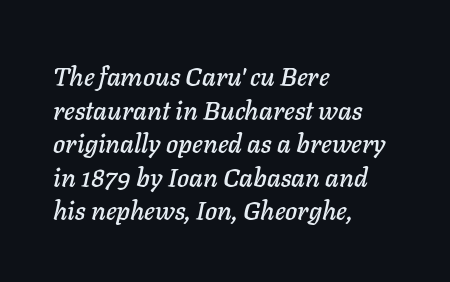
Interline gaps are of average width in this sample. Where is the straight margin? On the left. The type is set solid horizontally, with unmodified tracking. The specimen reads as italic at a glance. Clear beneath every line of the passage.
